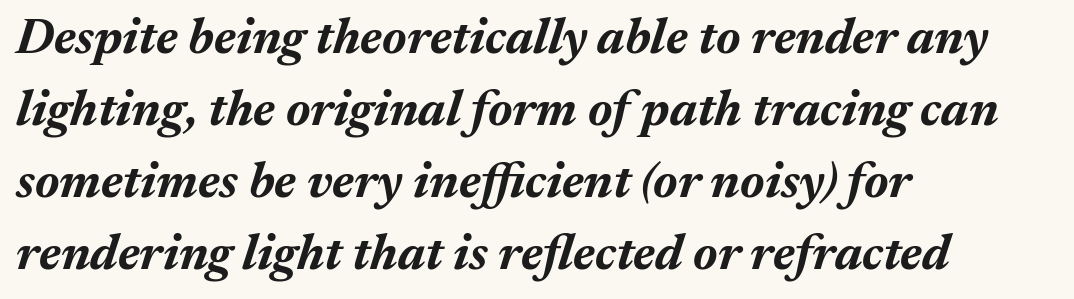
These lines sit exactly where default settings would place them. Caption: bold face, heavy strokes. There's an unmistakable incline to the writing here. A typesetter would call this proportional, since set widths differ per character. Caption: multi-line text, flush left, ragged right. The horizontal fit of the characters is conventional and even.
